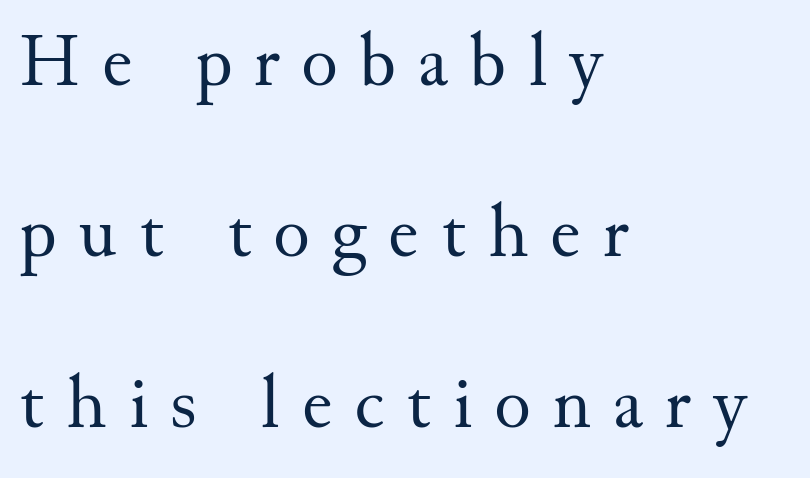
{"serif": "yes", "italic": "no", "bold": "no", "weight": "regular", "width": "normal", "stroke_contrast": "medium", "x_height": "small", "monospaced": "no", "underline": "no", "align": "left", "line_spacing": "loose", "line_spacing_ratio": 2.25, "letter_spacing": "wide", "letter_spacing_em": 0.29, "glyph_px": 76}
